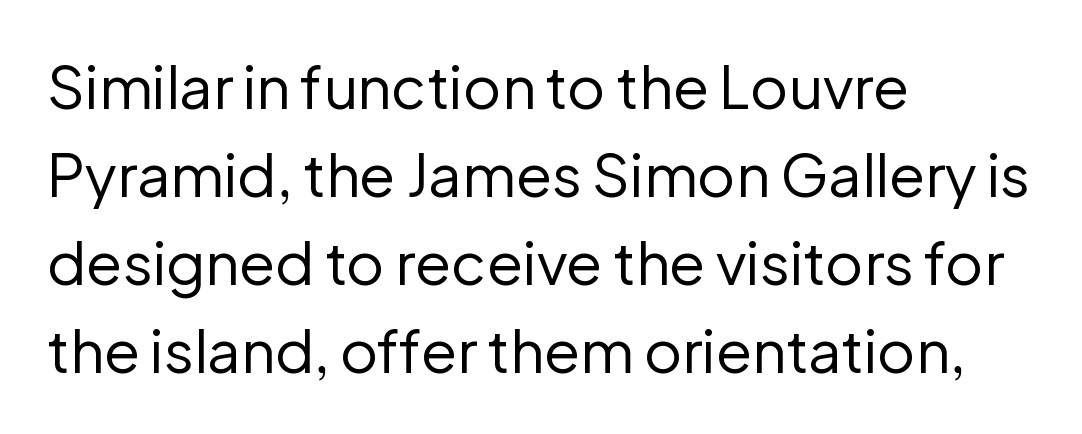
{"serif": "no", "italic": "no", "bold": "no", "weight": "regular", "width": "normal", "stroke_contrast": "low", "x_height": "medium", "monospaced": "no", "underline": "no", "align": "left", "line_spacing": "normal", "line_spacing_ratio": 1.49, "letter_spacing": "normal", "letter_spacing_em": 0.0, "glyph_px": 59}
